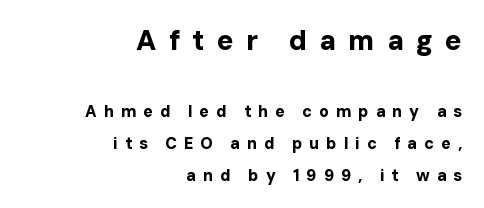
The image shows 28 px bold sans-serif type, upright; set right-aligned, loose line spacing (2.01x), unusually wide letter spacing (+0.43 em), not underlined; the first (top) block is 1.75x larger; low stroke contrast and a medium x-height.
